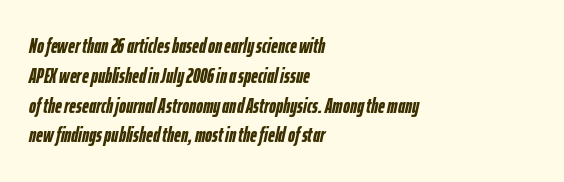
Casual observation: everything's shoved over to the left. Rendered with sloped, italic letterforms. Reading down the column, the eye jumps a familiar distance to each next line. Words appear dense and cohesive because spacing is normal. Typographic density is high because the face is bold.
